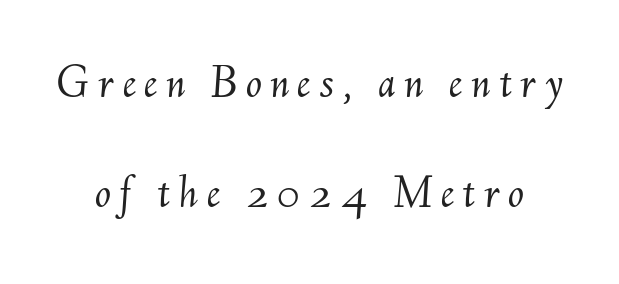
This rendering features lettering with no underline. A light-to-regular cut is what we see here. The letters advance in unequal steps, a hallmark of proportional type. Each new line begins a long way beneath the previous one. Would a proofreader flag this as italicized? Yes.
